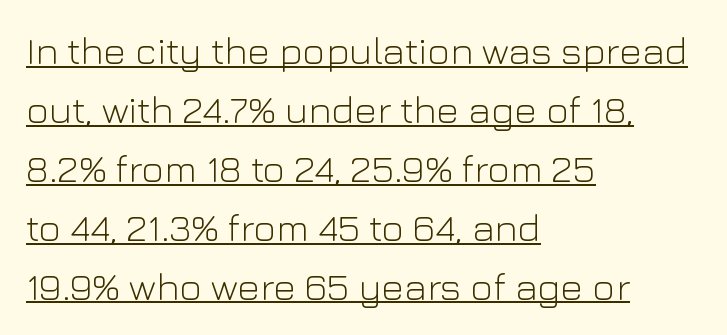
Think of a printed novel: that variable character pitch is what you see here. Is the letter spacing exaggerated? No — it looks like the ordinary default. Check where the strokes stop: nothing finishes them off — pure sans. Posture: straight, roman, zero tilt.
